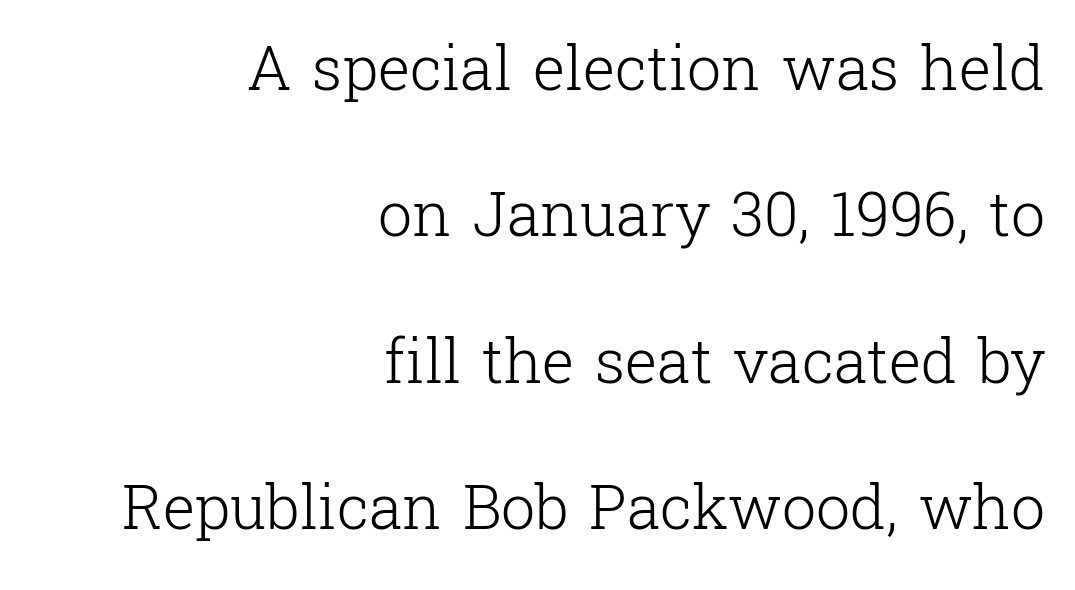
Q: Is the text bold? A: No.
Q: Is the text italic (slanted)? A: No, it is upright.
Q: Is the typeface a serif or a sans-serif typeface? A: Serif.
Q: Is the text underlined? A: No.
Q: How is the paragraph aligned? A: Right-aligned.
Q: Is the spacing between letters normal or unusually wide? A: Normal.
Q: Is the spacing between lines tight, normal or loose? A: Loose.
Q: Width (condensed, normal, or wide)? A: Normal.
Q: Stroke contrast? A: Low.
Q: x-height? A: Medium.
Q: Monospaced? A: No.
